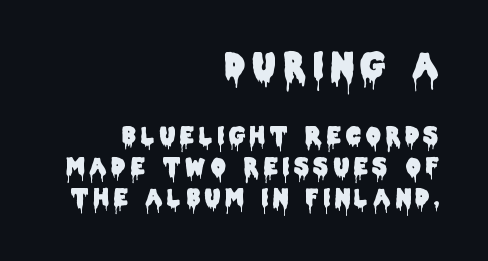
The image shows 35 px condensed sans-serif type, upright; set right-aligned, normal line spacing (1.34x), unusually wide letter spacing (+0.22 em), not underlined; the first (top) block is 1.52x larger; low stroke contrast and a large x-height.
